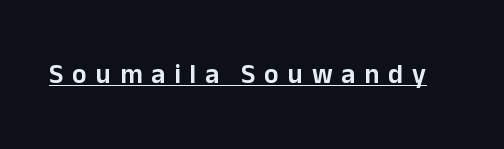
The image shows 27 px text type, upright; set unusually wide letter spacing (+0.33 em), underlined.
